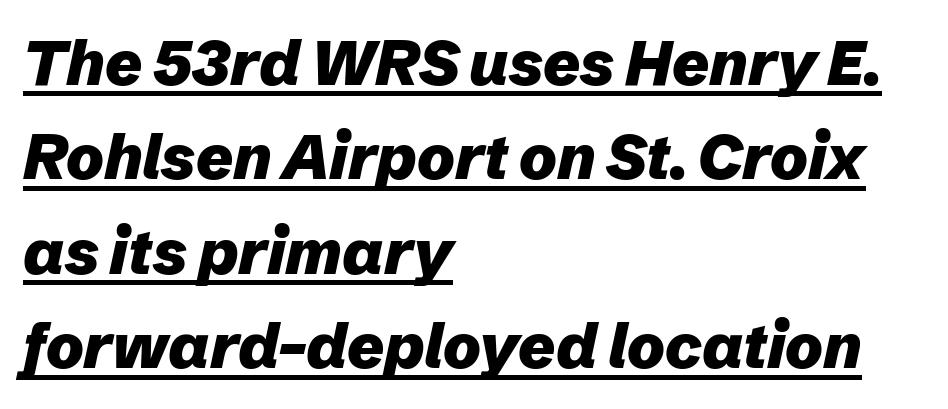
The image shows 63 px heavy type, italic (leaning right); set left-aligned, normal line spacing (1.5x), normal letter spacing, underlined; low stroke contrast and a medium x-height.
